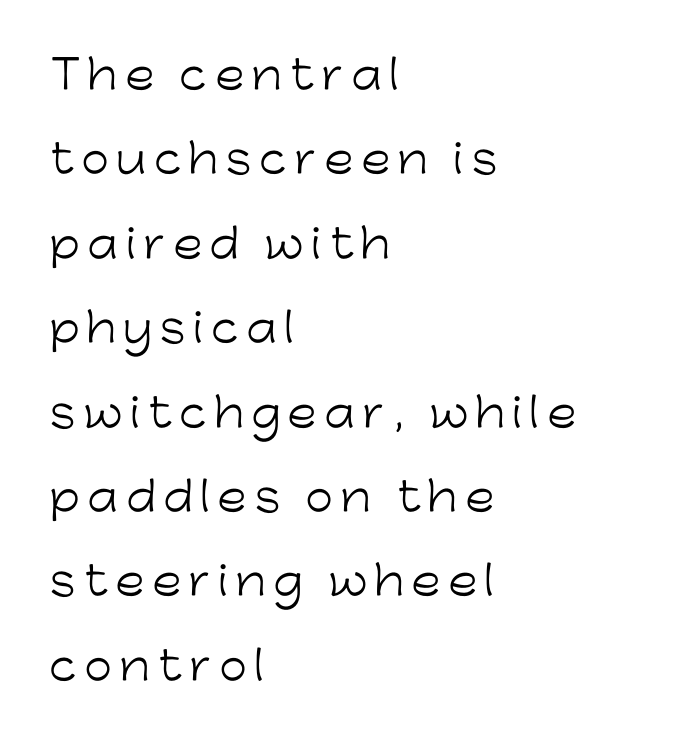
The image shows 40 px light sans-serif type, upright; set left-aligned, loose line spacing (2.11x), not underlined; low stroke contrast and a medium x-height.
